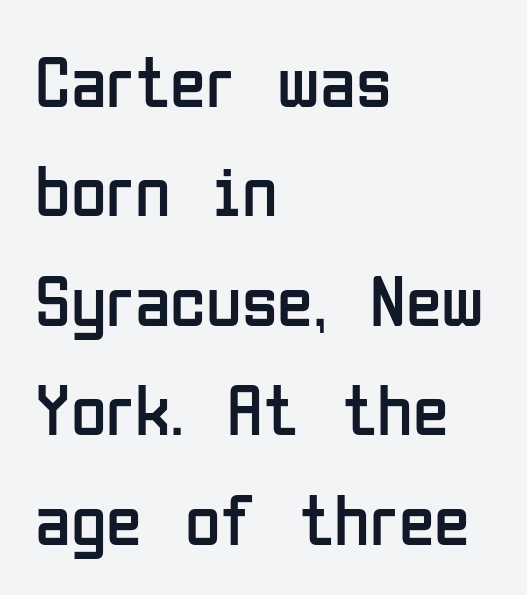
The font family rendered here belongs to the sans-serif group. How would I describe the line gaps? Plain and ordinary. No extra ink here — the face is not bold. The face used here is rendered with its standard letterfit. Each letter keeps its own natural width here, so spacing adapts to shape. Every stem runs plumb, perpendicular to the baseline.
